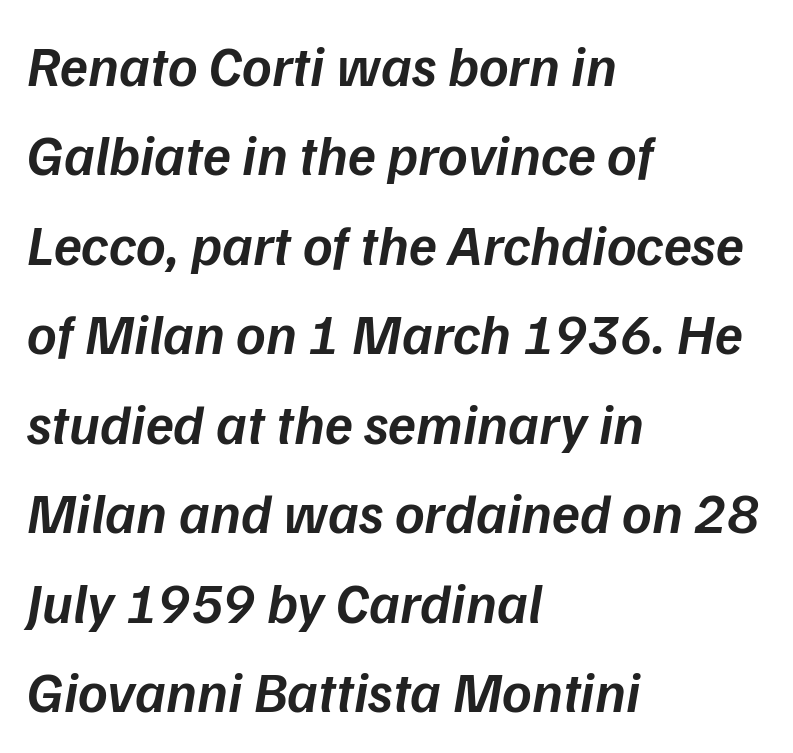
Q: Is the text bold? A: Semi-bold.
Q: Is the text italic (slanted)? A: Yes, it leans right by about 9 degrees.
Q: Is the text underlined? A: No.
Q: How is the paragraph aligned? A: Left-aligned.
Q: Is the spacing between letters normal or unusually wide? A: Normal.
Q: Is the spacing between lines tight, normal or loose? A: Normal.
Q: Width (condensed, normal, or wide)? A: Normal.
Q: Stroke contrast? A: Low.
Q: x-height? A: Medium.
Q: Monospaced? A: No.
